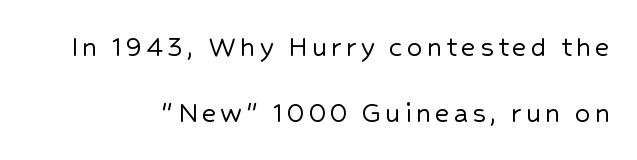
Q: Is the text italic (slanted)? A: No, it is upright.
Q: Is the typeface a serif or a sans-serif typeface? A: Sans-serif.
Q: Is the text underlined? A: No.
Q: Is the spacing between lines tight, normal or loose? A: Loose.
Q: Width (condensed, normal, or wide)? A: Normal.
Q: Stroke contrast? A: Low.
Q: x-height? A: Medium.
Q: Monospaced? A: No.
